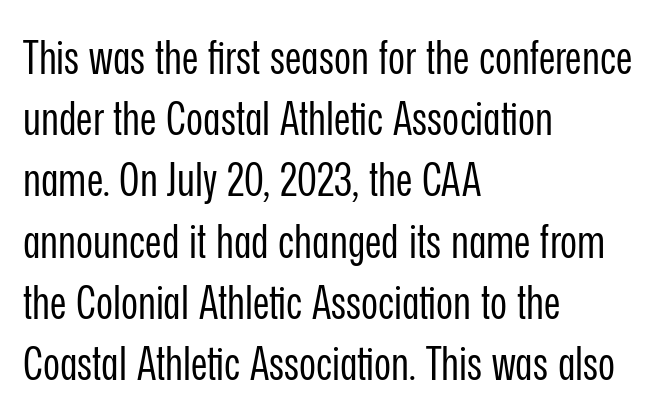
The image shows 46 px regular-weight, condensed sans-serif type, upright; set left-aligned, normal line spacing (1.33x), normal letter spacing, not underlined; low stroke contrast and a medium x-height.
